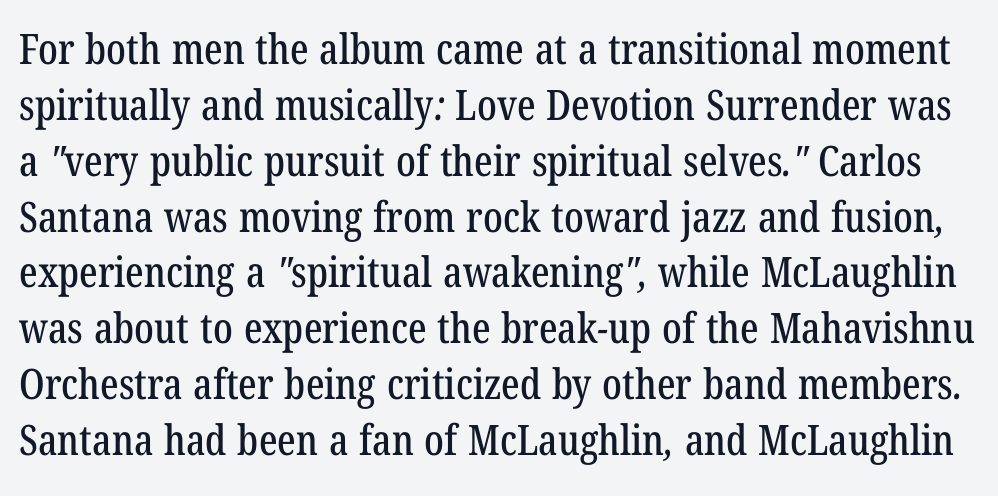
{"serif": "yes", "width": "condensed", "stroke_contrast": "low", "x_height": "medium", "monospaced": "no", "underline": "no", "line_spacing": "normal", "line_spacing_ratio": 1.33, "letter_spacing": "normal", "letter_spacing_em": 0.0, "glyph_px": 42}
